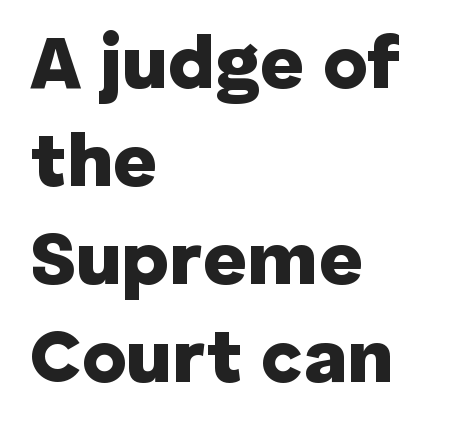
Reading down the block, your eye returns to a fixed left position each line. Regarding leading, the lines here are spaced in the standard way. Every stem runs plumb, perpendicular to the baseline. Is this a sans? Yes — the strokes have no serifs. The face used here is proportionally spaced, like ordinary book or web type.
